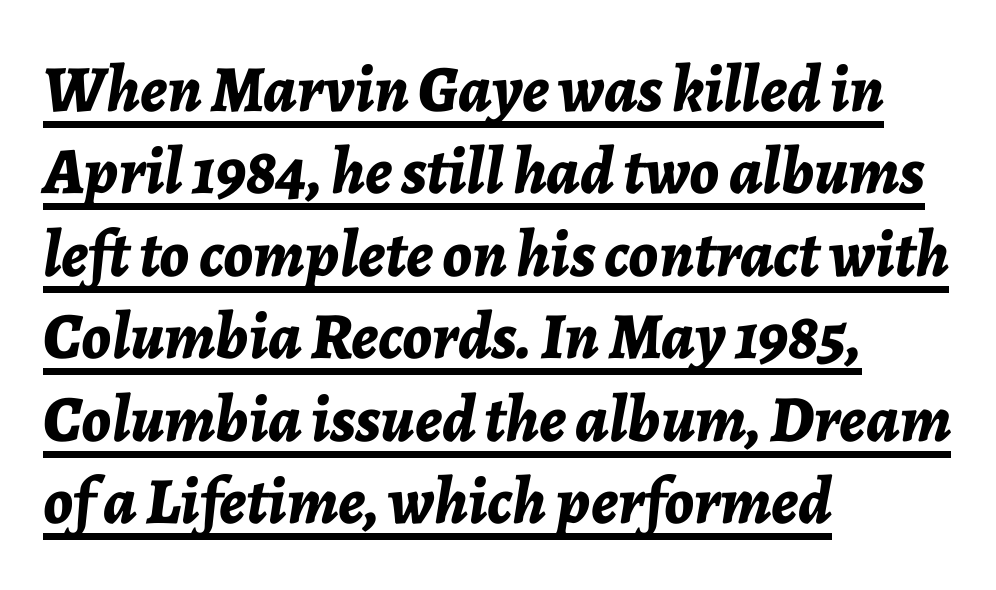
{"italic": "yes", "lean": "right", "slant_degrees": 7, "bold": "yes", "weight": "bold", "width": "normal", "stroke_contrast": "low", "x_height": "medium", "monospaced": "no", "underline": "yes", "align": "left", "line_spacing": "normal", "line_spacing_ratio": 1.25, "letter_spacing": "normal", "letter_spacing_em": 0.0, "glyph_px": 66}
